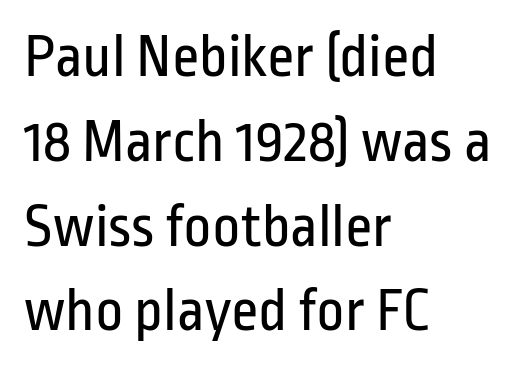
The rendering anchors every line to the left-hand side. Note the varied advance widths — an 'i' is clearly narrower than an 'm'. The characters are drawn with everyday or finer stroke widths. The passage shown stacks its lines at a standard gap. Is this a sans? Yes — the strokes have no serifs. Beneath every word, the page is bare.
